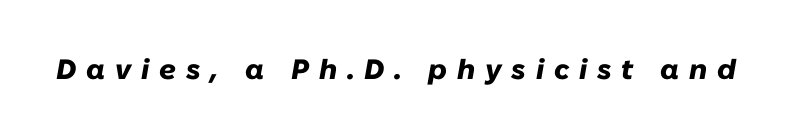
{"italic": "yes", "lean": "right", "slant_degrees": 10, "bold": "yes", "weight": "heavy", "width": "normal", "stroke_contrast": "low", "x_height": "medium", "monospaced": "no", "underline": "no", "letter_spacing": "wide", "letter_spacing_em": 0.35, "glyph_px": 28}
